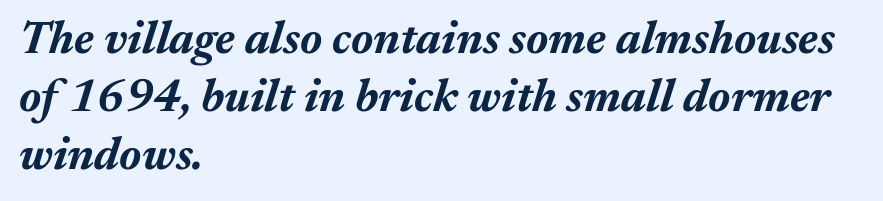
Q: Is the text bold? A: Yes.
Q: Is the text italic (slanted)? A: Yes, it leans right by about 17 degrees.
Q: Is the text underlined? A: No.
Q: How is the paragraph aligned? A: Left-aligned.
Q: Is the spacing between letters normal or unusually wide? A: Normal.
Q: Is the spacing between lines tight, normal or loose? A: Normal.
Q: Width (condensed, normal, or wide)? A: Normal.
Q: Stroke contrast? A: Medium.
Q: x-height? A: Medium.
Q: Monospaced? A: No.
